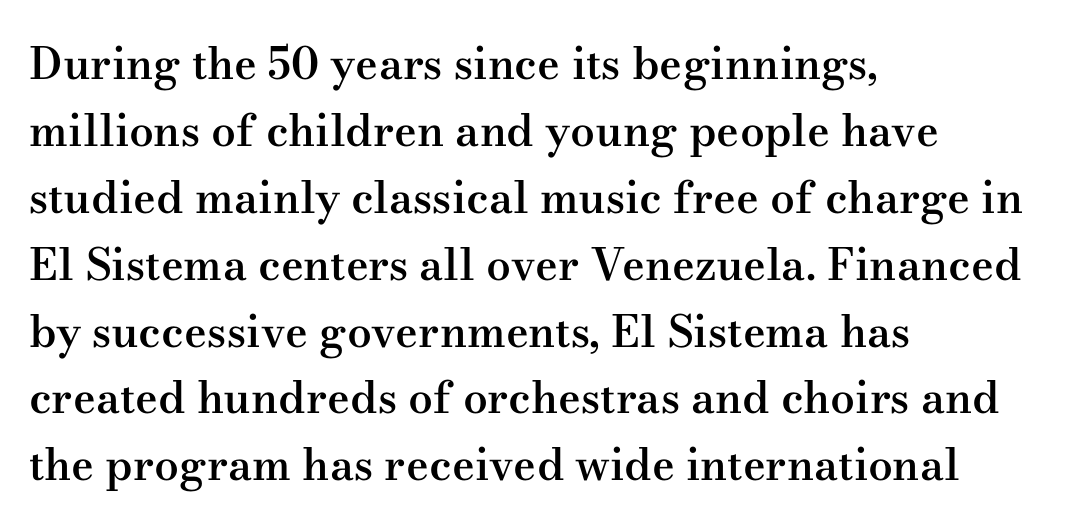
{"serif": "yes", "italic": "no", "bold": "semi", "weight": "semibold", "width": "wide", "stroke_contrast": "medium", "x_height": "small", "monospaced": "no", "underline": "no", "align": "left", "line_spacing": "normal", "line_spacing_ratio": 1.52, "letter_spacing": "normal", "letter_spacing_em": 0.0, "glyph_px": 44}
